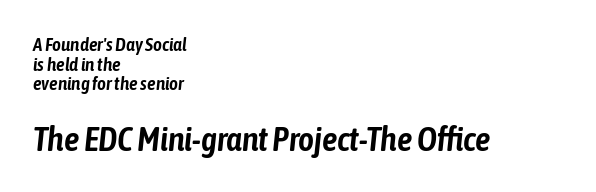
Glyph-to-glyph distance matches everyday printed text. Check the space under the baseline: it is left empty. These lines were composed using italics. Horizontal alignment here is leftward, the default for most running prose.
